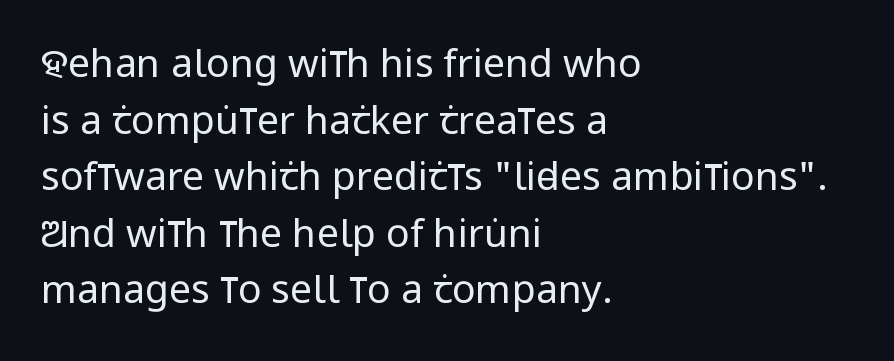
Vertical spacing — default. This reads as an unemphasized weight, regular at the heaviest. This is the regular roman posture of the typeface. The rendering keeps characters at their native spacing.
